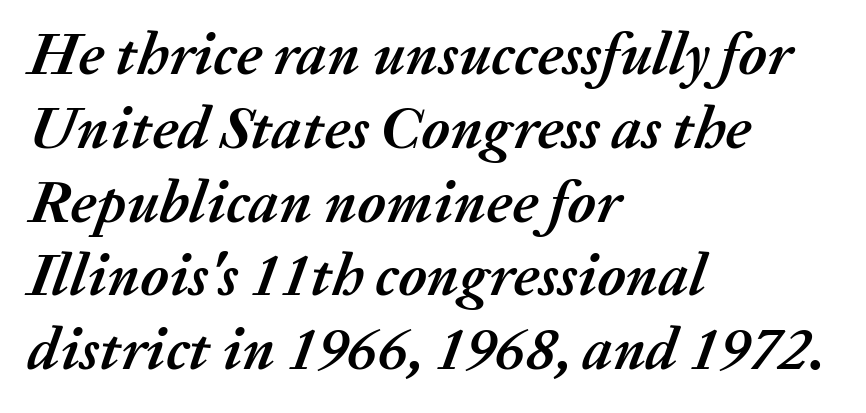
This is heavy type, rendered in bold. Caption: standard tracking, unaltered. Would a proofreader flag this as italicized? Yes. The ragged edge is on the right, which tells us the setting is flush left. The passage shown is not underscored anywhere. You could not count columns in this text — the font is proportionally spaced.
